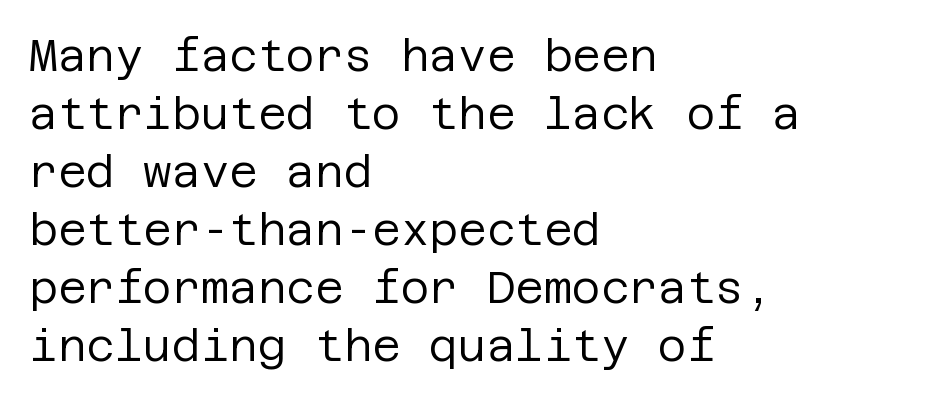
Baseline-to-baseline distance is the conventional proportion of letter height. Clear beneath every line of the passage. Look at the bottom of the vertical strokes: they stop flat, with no serifs. Designer's note — italics off, roman on.
